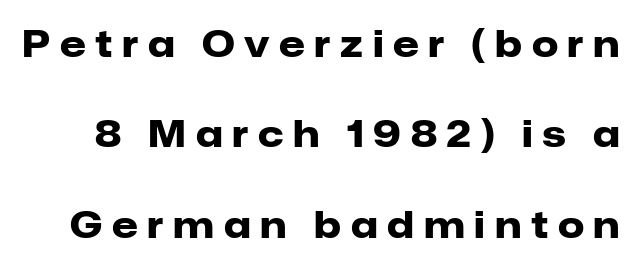
The image shows 37 px heavy sans-serif type, upright; set loose line spacing (2.44x), unusually wide letter spacing (+0.26 em), not underlined; low stroke contrast and a medium x-height.
